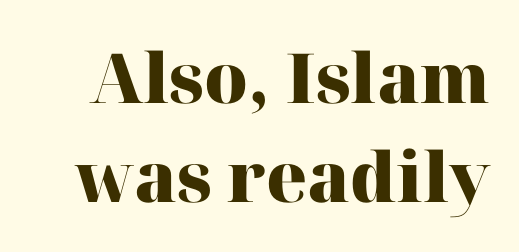
The image shows 69 px heavy serif type, upright; set normal line spacing (1.43x), normal letter spacing, not underlined; high stroke contrast and a medium x-height.
